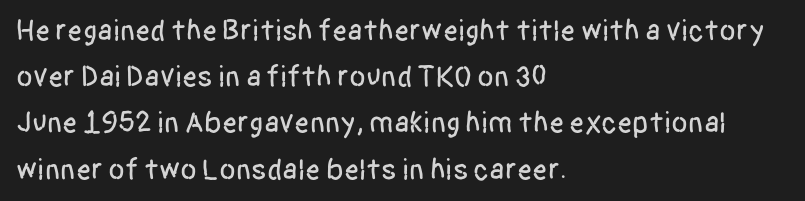
Q: Is the text italic (slanted)? A: No, it is upright.
Q: Is the typeface a serif or a sans-serif typeface? A: Sans-serif.
Q: Is the text underlined? A: No.
Q: How is the paragraph aligned? A: Left-aligned.
Q: Is the spacing between letters normal or unusually wide? A: Normal.
Q: Is the spacing between lines tight, normal or loose? A: Normal.
Q: Width (condensed, normal, or wide)? A: Condensed.
Q: Stroke contrast? A: Low.
Q: x-height? A: Large.
Q: Monospaced? A: No.
